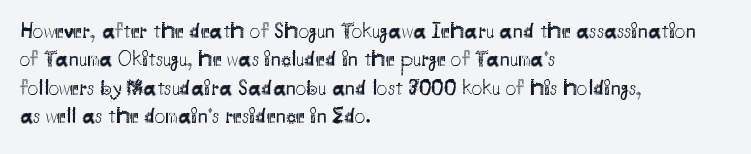
Q: Is the text bold? A: No.
Q: Is the text italic (slanted)? A: No, it is upright.
Q: Is the text underlined? A: No.
Q: How is the paragraph aligned? A: Left-aligned.
Q: Is the spacing between letters normal or unusually wide? A: Normal.
Q: Is the spacing between lines tight, normal or loose? A: Normal.
